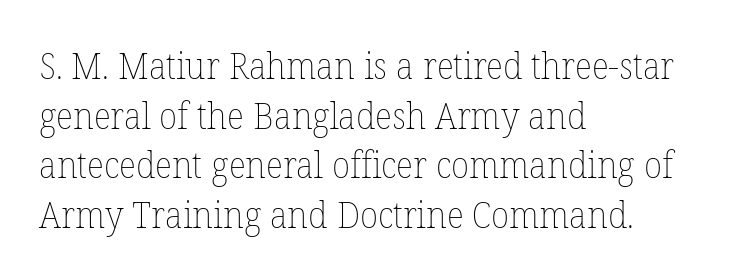
{"italic": "no", "bold": "no", "weight": "thin", "width": "normal", "stroke_contrast": "low", "x_height": "medium", "monospaced": "no", "underline": "no", "align": "left", "line_spacing": "normal", "line_spacing_ratio": 1.34, "letter_spacing": "normal", "letter_spacing_em": 0.0, "glyph_px": 37}
